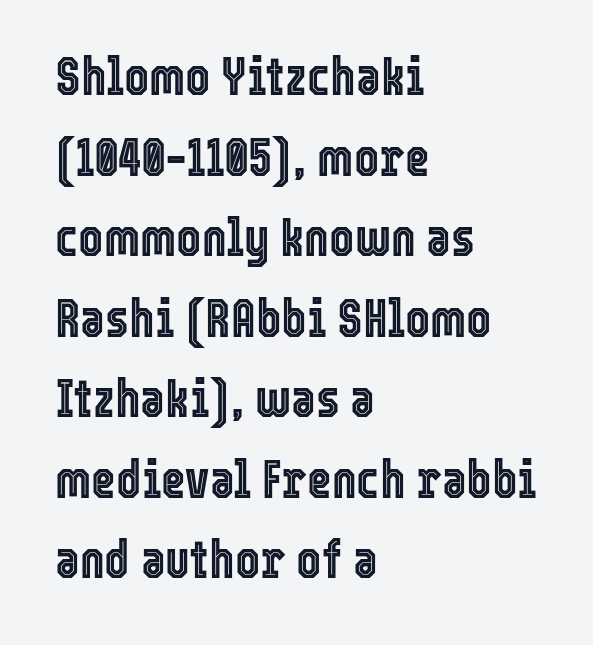
The image shows 53 px condensed type, upright; set left-aligned, normal line spacing (1.52x), normal letter spacing, not underlined; a medium x-height.
